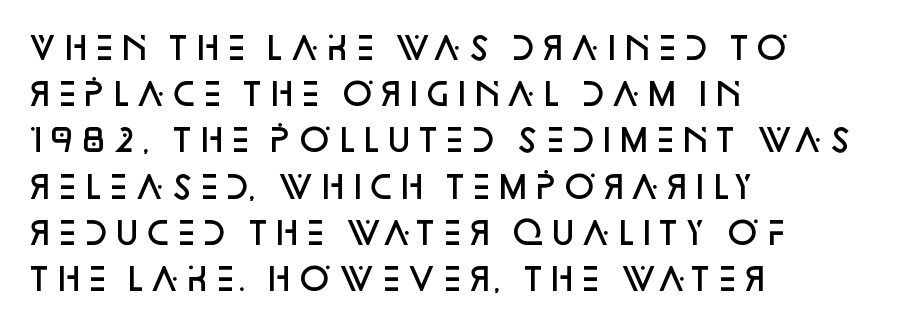
Q: Is the text bold? A: Semi-bold.
Q: Is the text italic (slanted)? A: No, it is upright.
Q: Is the typeface a serif or a sans-serif typeface? A: Sans-serif.
Q: Is the text underlined? A: No.
Q: How is the paragraph aligned? A: Left-aligned.
Q: Is the spacing between letters normal or unusually wide? A: Normal.
Q: Is the spacing between lines tight, normal or loose? A: Normal.
Q: Width (condensed, normal, or wide)? A: Normal.
Q: Stroke contrast? A: Low.
Q: x-height? A: Large.
Q: Monospaced? A: No.
